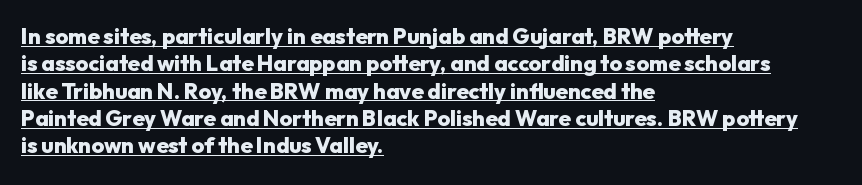
In terms of weight, the rendering is a true, heavy bold. This rendering uses left alignment, leaving the right contour irregular. The glyphs are accompanied by a horizontal stroke just below them. If you drew a line through each stem, it would be perfectly vertical. Honestly, the letter spacing is just normal — you wouldn't notice it.
